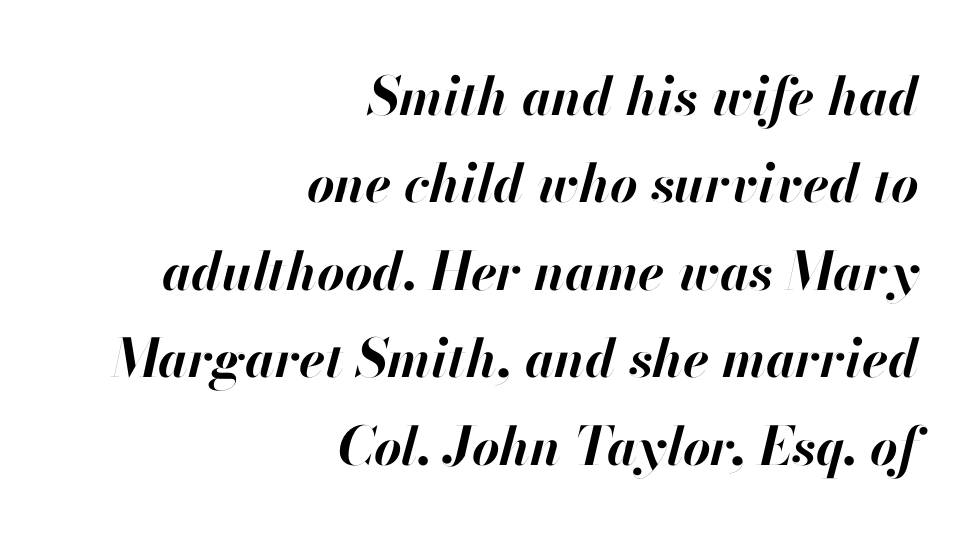
{"italic": "yes", "lean": "right", "slant_degrees": 13, "bold": "yes", "weight": "bold", "width": "normal", "stroke_contrast": "high", "x_height": "small", "monospaced": "no", "underline": "no", "align": "right", "line_spacing": "normal", "line_spacing_ratio": 1.65, "letter_spacing": "normal", "letter_spacing_em": 0.0, "glyph_px": 53}
